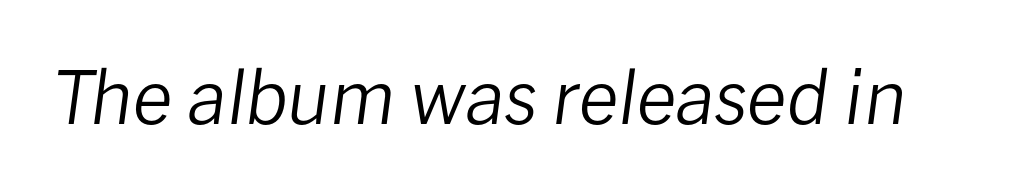
{"italic": "yes", "lean": "right", "slant_degrees": 8, "bold": "no", "weight": "regular", "width": "normal", "stroke_contrast": "low", "x_height": "medium", "monospaced": "no", "underline": "no", "letter_spacing": "normal", "letter_spacing_em": 0.0, "glyph_px": 73}
